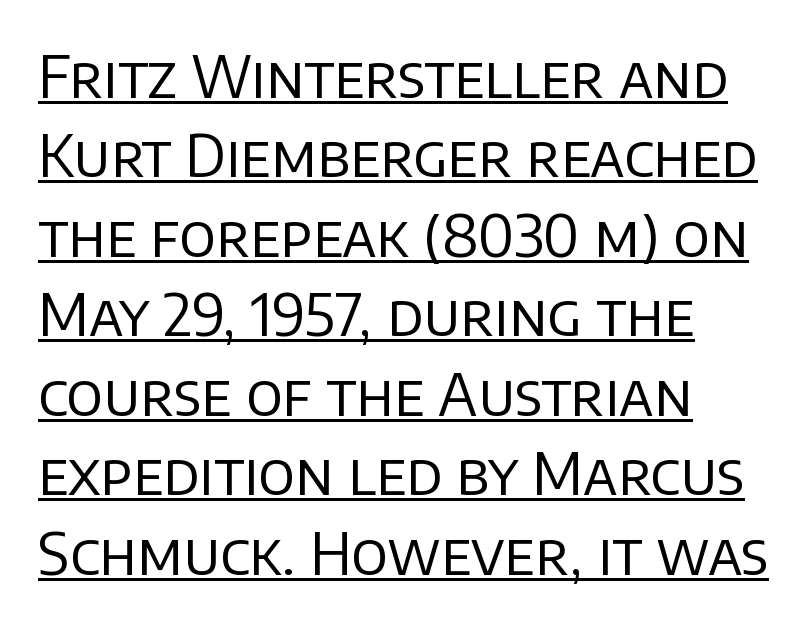
The image shows 58 px regular-weight sans-serif type, upright; set left-aligned, normal line spacing (1.37x), normal letter spacing, underlined; low stroke contrast and a large x-height.
